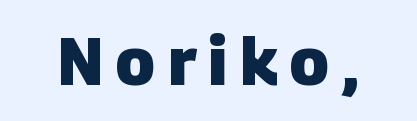
The image shows 66 px heavy sans-serif type; set not underlined; low stroke contrast and a large x-height.
